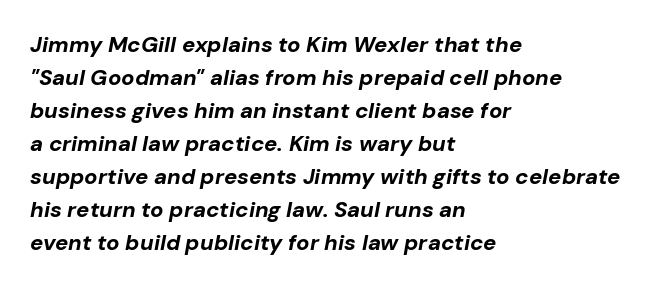
The image shows 22 px bold type, italic (leaning right); set left-aligned, normal line spacing (1.5x), normal letter spacing, not underlined.
